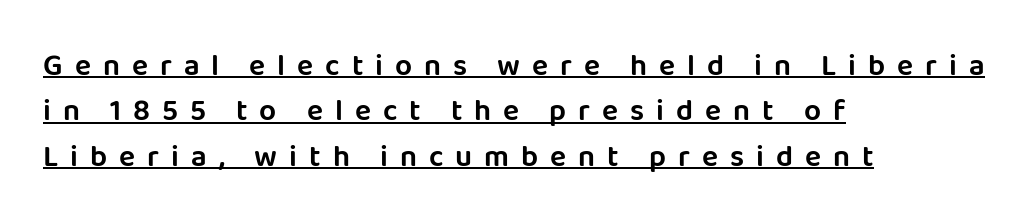
Q: Is the text italic (slanted)? A: No, it is upright.
Q: Is the typeface a serif or a sans-serif typeface? A: Sans-serif.
Q: Is the text underlined? A: Yes.
Q: How is the paragraph aligned? A: Left-aligned.
Q: Is the spacing between letters normal or unusually wide? A: Unusually wide.
Q: Is the spacing between lines tight, normal or loose? A: Normal.
Q: Width (condensed, normal, or wide)? A: Normal.
Q: Stroke contrast? A: Low.
Q: x-height? A: Large.
Q: Monospaced? A: No.
